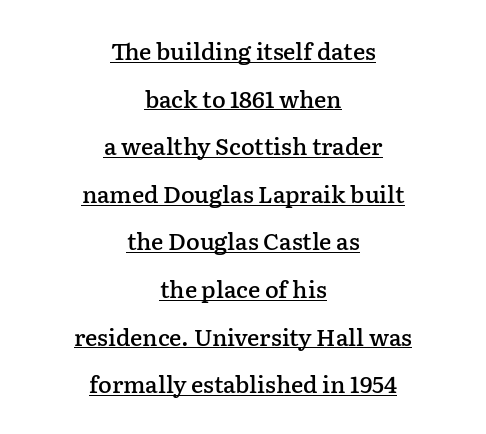
The image shows 23 px text type, upright; set centered, loose line spacing (2.07x), normal letter spacing, underlined.
